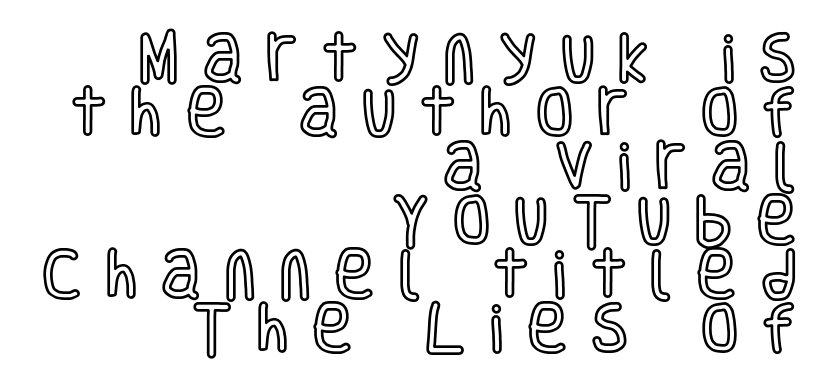
{"italic": "no", "width": "condensed", "x_height": "large", "monospaced": "no", "underline": "no", "align": "right", "line_spacing": "tight", "line_spacing_ratio": 1.0, "letter_spacing": "wide", "letter_spacing_em": 0.45, "glyph_px": 54}
